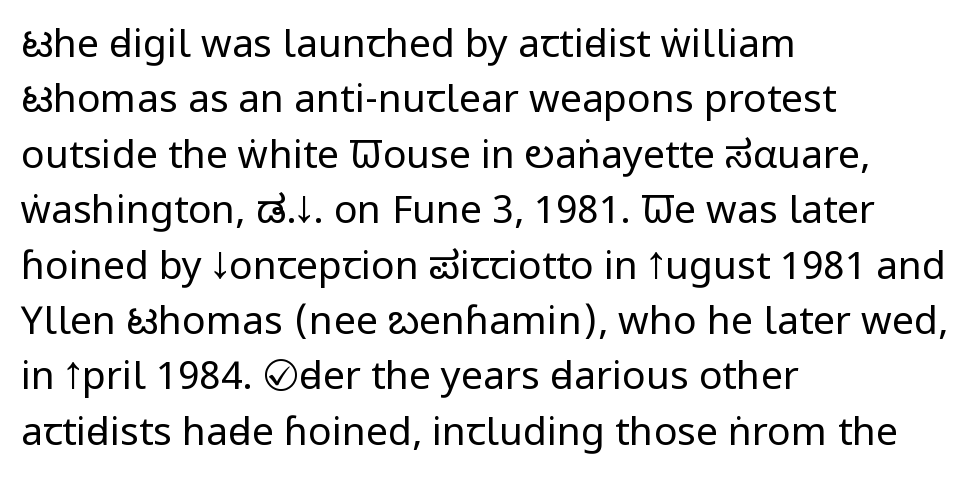
Q: Is the text bold? A: No.
Q: Is the text italic (slanted)? A: No, it is upright.
Q: Is the typeface a serif or a sans-serif typeface? A: Sans-serif.
Q: Is the text underlined? A: No.
Q: How is the paragraph aligned? A: Left-aligned.
Q: Is the spacing between letters normal or unusually wide? A: Normal.
Q: Is the spacing between lines tight, normal or loose? A: Normal.
Q: Width (condensed, normal, or wide)? A: Condensed.
Q: Stroke contrast? A: Low.
Q: x-height? A: Large.
Q: Monospaced? A: No.
